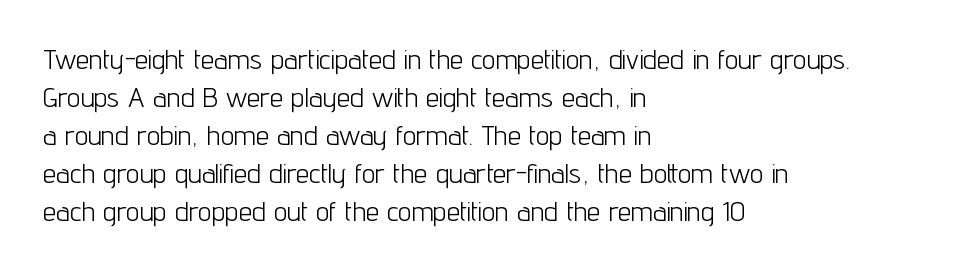
{"italic": "no", "bold": "no", "underline": "no", "align": "left", "line_spacing": "normal", "line_spacing_ratio": 1.41, "letter_spacing": "normal", "letter_spacing_em": 0.0, "glyph_px": 27}
